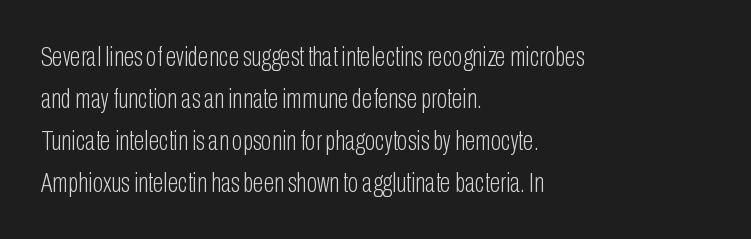
Q: Is the text bold? A: No.
Q: Is the text italic (slanted)? A: No, it is upright.
Q: Is the typeface a serif or a sans-serif typeface? A: Sans-serif.
Q: Is the text underlined? A: No.
Q: How is the paragraph aligned? A: Left-aligned.
Q: Is the spacing between letters normal or unusually wide? A: Normal.
Q: Is the spacing between lines tight, normal or loose? A: Normal.
Q: Width (condensed, normal, or wide)? A: Condensed.
Q: Stroke contrast? A: Low.
Q: x-height? A: Medium.
Q: Monospaced? A: No.
